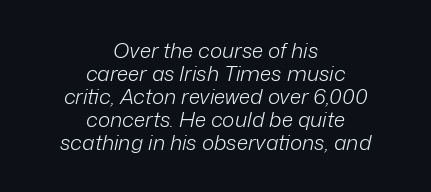
Q: Is the text bold? A: No.
Q: Is the text italic (slanted)? A: Yes, it leans right by about 12 degrees.
Q: Is the text underlined? A: No.
Q: How is the paragraph aligned? A: Centered.
Q: Is the spacing between letters normal or unusually wide? A: Normal.
Q: Is the spacing between lines tight, normal or loose? A: Tight.
